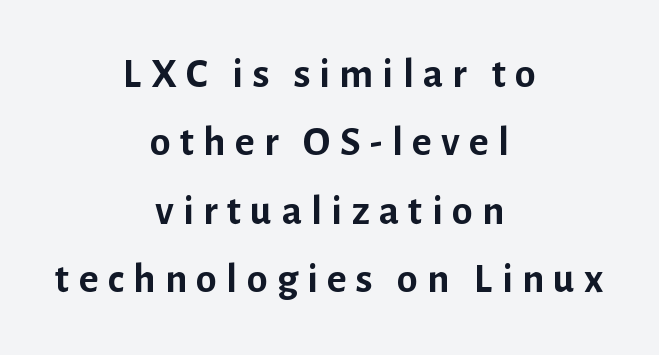
{"serif": "no", "italic": "no", "bold": "yes", "weight": "semibold", "width": "normal", "stroke_contrast": "low", "x_height": "medium", "monospaced": "no", "underline": "no", "align": "center", "line_spacing": "normal", "line_spacing_ratio": 1.63, "letter_spacing": "wide", "letter_spacing_em": 0.22, "glyph_px": 42}
